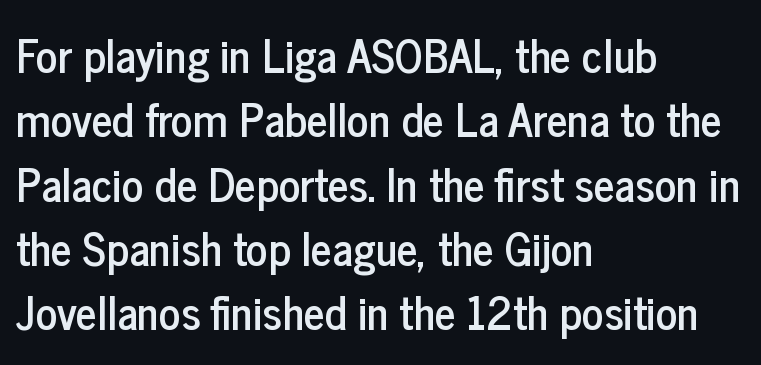
Q: Is the text italic (slanted)? A: No, it is upright.
Q: Is the typeface a serif or a sans-serif typeface? A: Sans-serif.
Q: Is the text underlined? A: No.
Q: How is the paragraph aligned? A: Left-aligned.
Q: Is the spacing between letters normal or unusually wide? A: Normal.
Q: Is the spacing between lines tight, normal or loose? A: Normal.
Q: Width (condensed, normal, or wide)? A: Condensed.
Q: Stroke contrast? A: Low.
Q: x-height? A: Medium.
Q: Monospaced? A: No.
